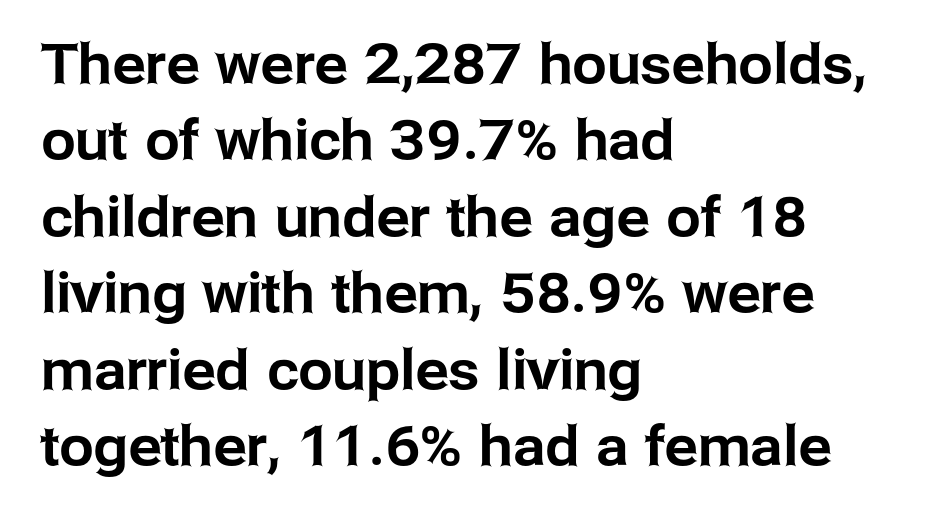
The font's upright variant was chosen for this text. Honestly, the letter spacing is just normal — you wouldn't notice it. No feet cap the strokes, marking this as sans-serif type. Rule under the text: the space is simply empty. Proportional: the letters do not fall into vertical columns. The passage shown stacks its lines at a standard gap.
